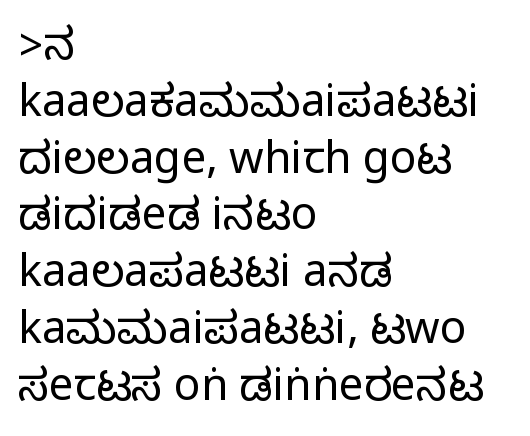
Q: Is the text italic (slanted)? A: No, it is upright.
Q: Is the typeface a serif or a sans-serif typeface? A: Sans-serif.
Q: Is the text underlined? A: No.
Q: How is the paragraph aligned? A: Left-aligned.
Q: Is the spacing between letters normal or unusually wide? A: Normal.
Q: Is the spacing between lines tight, normal or loose? A: Normal.
Q: Width (condensed, normal, or wide)? A: Condensed.
Q: Stroke contrast? A: Medium.
Q: Monospaced? A: No.
